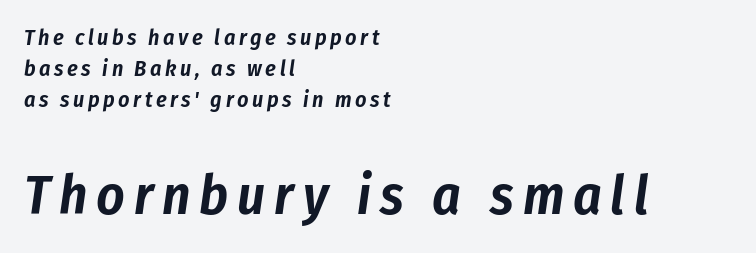
Horizontal alignment here is leftward, the default for most running prose. Does the bottom block carry the larger type? Yes, it does. Type without underlining. Note the varied advance widths — an 'i' is clearly narrower than an 'm'. Would a proofreader flag this as italicized? Yes. The block of text has a typical density, with ordinary space between rows.
